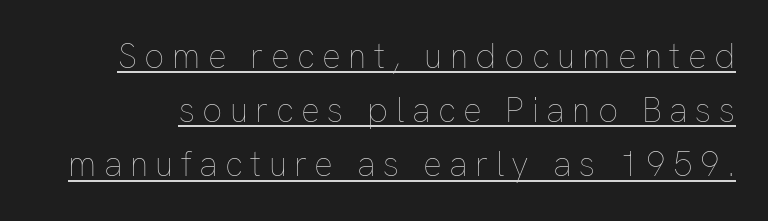
Each line of the rendering has a horizontal stroke beneath the glyphs. Glyph-to-glyph distance is far greater than everyday printed text. The typography opts for an upright posture over an oblique one. A typesetter would call this leading conventional body-copy spacing. Proportional: the letters do not fall into vertical columns.
